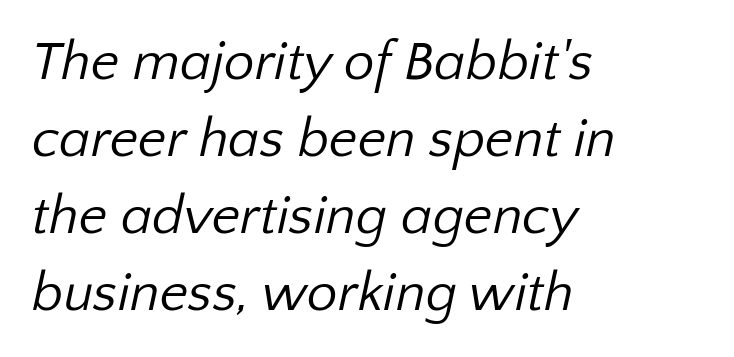
Quick note: interline space is typical. Clear beneath every line of the passage. Note: no serifs on the glyphs. Caption: multi-line text, flush left, ragged right. The face looks like a standard text weight, possibly lighter.
